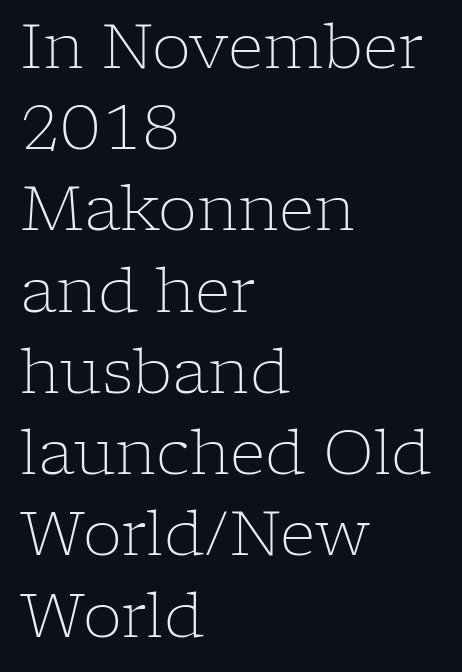
{"serif": "yes", "italic": "no", "bold": "no", "weight": "light", "width": "normal", "stroke_contrast": "low", "x_height": "medium", "monospaced": "no", "underline": "no", "align": "left", "line_spacing": "normal", "line_spacing_ratio": 1.31, "letter_spacing": "normal", "letter_spacing_em": 0.0, "glyph_px": 62}
